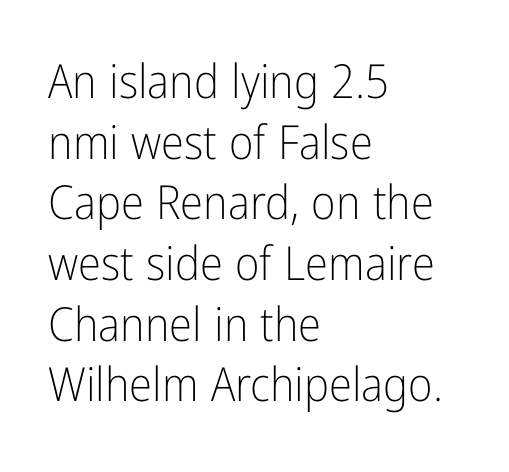
Q: Is the text bold? A: No.
Q: Is the text italic (slanted)? A: No, it is upright.
Q: Is the typeface a serif or a sans-serif typeface? A: Sans-serif.
Q: Is the text underlined? A: No.
Q: How is the paragraph aligned? A: Left-aligned.
Q: Is the spacing between letters normal or unusually wide? A: Normal.
Q: Is the spacing between lines tight, normal or loose? A: Normal.
Q: Width (condensed, normal, or wide)? A: Condensed.
Q: Stroke contrast? A: Low.
Q: x-height? A: Medium.
Q: Monospaced? A: No.
